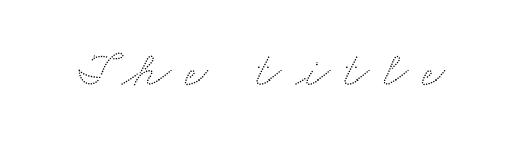
{"width": "wide", "stroke_contrast": "low", "x_height": "small", "monospaced": "no", "underline": "no", "letter_spacing": "wide", "letter_spacing_em": 0.28, "glyph_px": 50}
